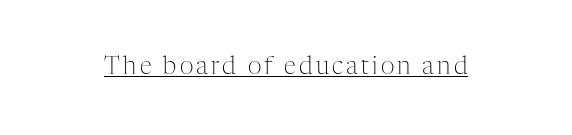
Q: Is the text bold? A: No.
Q: Is the text italic (slanted)? A: No, it is upright.
Q: Is the text underlined? A: Yes.
